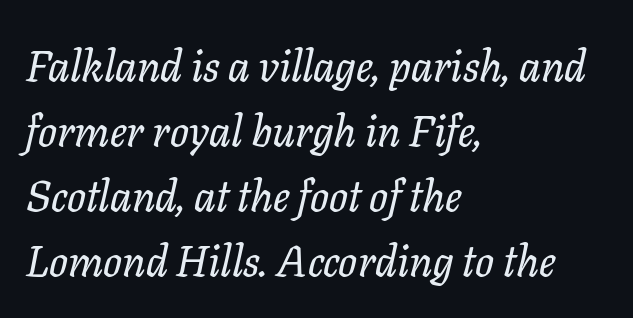
The image shows 44 px serif type, italic (leaning right); set left-aligned, normal line spacing (1.48x), normal letter spacing, not underlined; low stroke contrast and a medium x-height.
